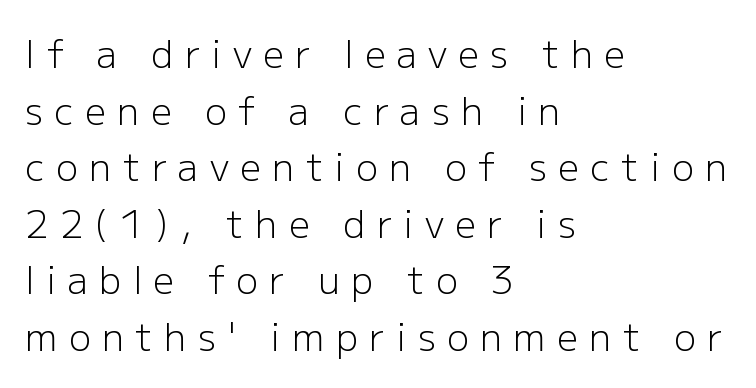
The image shows 37 px light sans-serif type, upright; set left-aligned, normal line spacing (1.53x), unusually wide letter spacing (+0.31 em), not underlined; low stroke contrast and a medium x-height.
